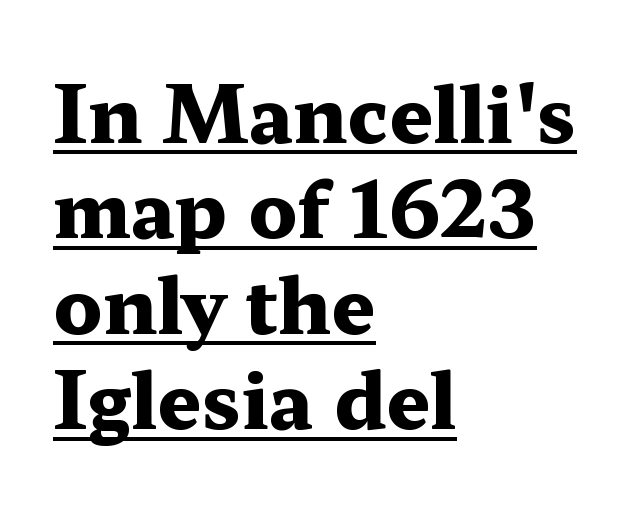
I'd describe the lettering as bold — thick and assertive. A typographer would call this underscored text. Examine the stroke ends and you'll spot serifs. Posture: straight, roman, zero tilt. All the whitespace from short lines collects on the right. Honestly, the letter spacing is just normal — you wouldn't notice it.
